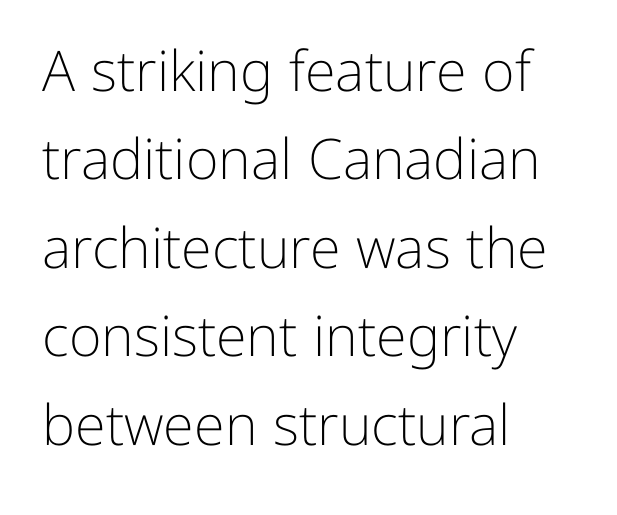
Line spacing here is normal. Upright lettering throughout. Rule under the text: the space is simply empty. The font family rendered here belongs to the sans-serif group. Spacing verdict: proportional, widths tailored to each character. The cut favours lightness, reaching ordinary text weight at its darkest.
